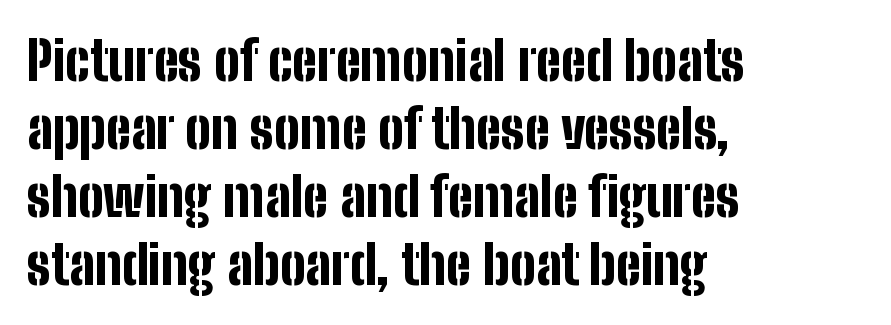
Chunky letters — that's bold for sure. Left-aligned paragraph, ragged on the right. Rendered with straight, roman letterforms. Quick note: underline off. Proportional: the letters do not fall into vertical columns.
